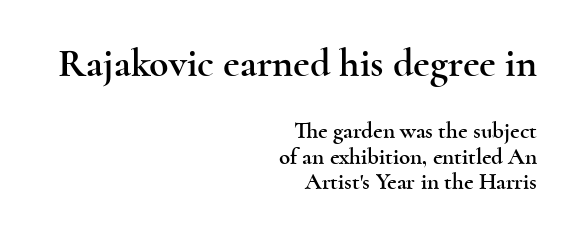
{"serif": "yes", "italic": "no", "width": "wide", "x_height": "small", "monospaced": "no", "underline": "no", "align": "right", "line_spacing": "tight", "line_spacing_ratio": 1.12, "letter_spacing": "normal", "letter_spacing_em": 0.0, "larger_block": "first", "size_ratio": 1.74, "glyph_px": 40}
